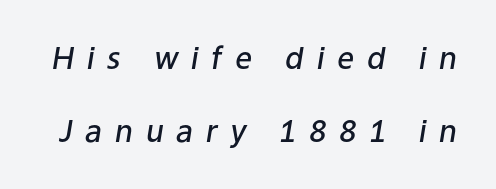
A typesetter would call this proportional, since set widths differ per character. Reading down the column, the eye jumps a long way to each next line. The passage shown has open, widely tracked lettering throughout. Letters rest on an invisible, unmarked baseline.
